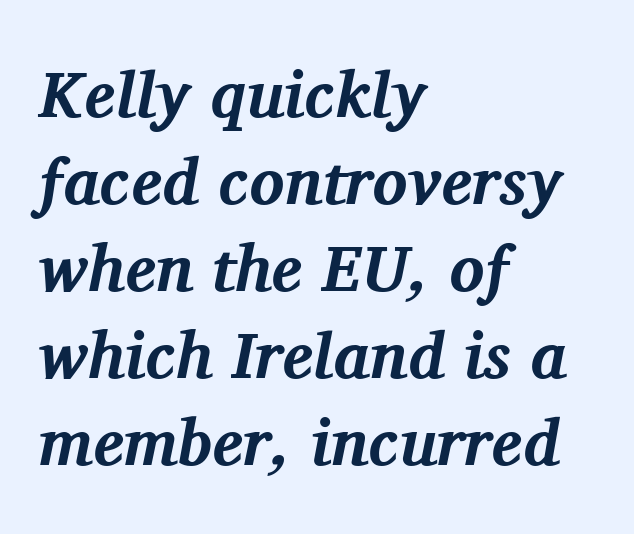
{"serif": "yes", "italic": "yes", "lean": "right", "slant_degrees": 11, "bold": "yes", "weight": "bold", "width": "normal", "stroke_contrast": "medium", "x_height": "medium", "monospaced": "no", "underline": "no", "align": "left", "line_spacing": "normal", "line_spacing_ratio": 1.34, "letter_spacing": "normal", "letter_spacing_em": 0.0, "glyph_px": 65}
